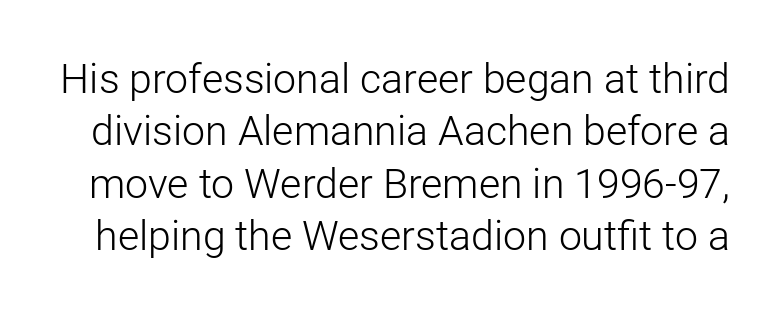
The image shows 41 px light sans-serif type, upright; set normal line spacing (1.28x), normal letter spacing, not underlined; low stroke contrast and a medium x-height.
